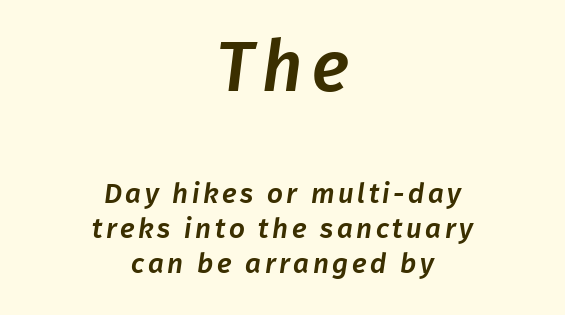
Q: Is the typeface a serif or a sans-serif typeface? A: Sans-serif.
Q: Is the text underlined? A: No.
Q: How is the paragraph aligned? A: Centered.
Q: Is the spacing between lines tight, normal or loose? A: Normal.
Q: Which block of text is set in a larger size, the first (top) or the second (bottom)? A: The first (top) one.
Q: Width (condensed, normal, or wide)? A: Normal.
Q: Stroke contrast? A: Low.
Q: x-height? A: Medium.
Q: Monospaced? A: No.
